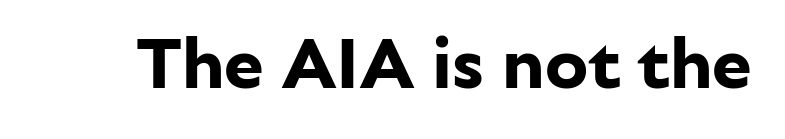
Q: Is the text bold? A: Yes.
Q: Is the text italic (slanted)? A: No, it is upright.
Q: Is the typeface a serif or a sans-serif typeface? A: Sans-serif.
Q: Is the text underlined? A: No.
Q: Is the spacing between letters normal or unusually wide? A: Normal.
Q: Width (condensed, normal, or wide)? A: Normal.
Q: Stroke contrast? A: Low.
Q: x-height? A: Medium.
Q: Monospaced? A: No.
